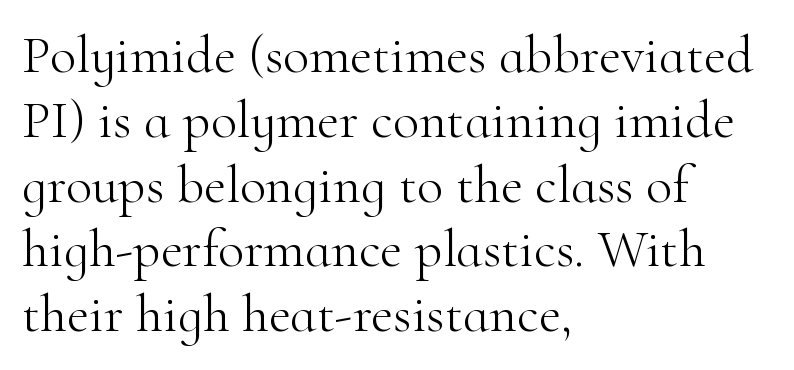
The strip under each line holds only bare page. A student would call this left alignment; a typographer would say flush left, rag right. Note the varied advance widths — an 'i' is clearly narrower than an 'm'. How are the letters spaced? Ordinarily, with no added tracking.
